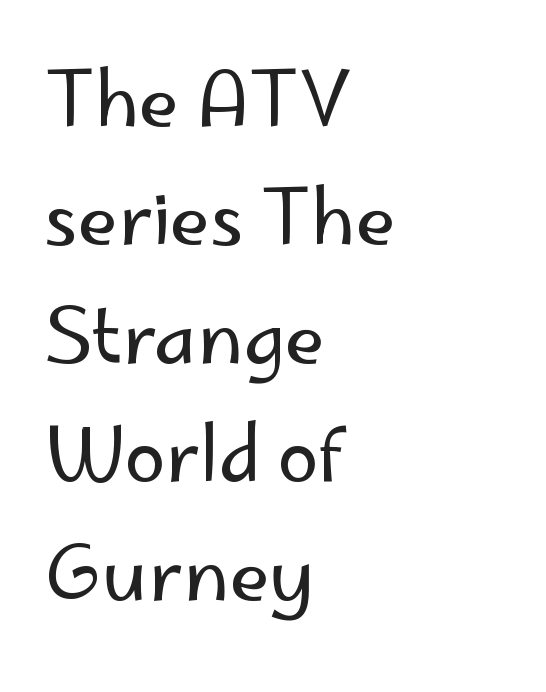
No extra tracking has been applied to these lines. The letters look calm and open, with moderate or lighter stems. In terms of letterform style, serifs are entirely absent. When letters stand straight like this, we call the style roman or upright.
